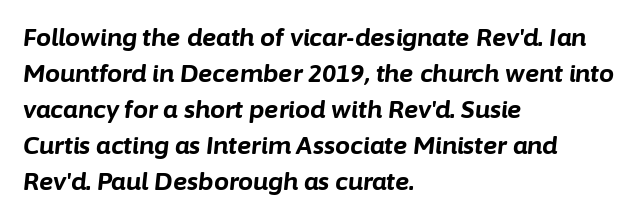
The image shows 24 px bold type, italic (leaning right); set left-aligned, normal line spacing (1.5x), normal letter spacing, not underlined.
